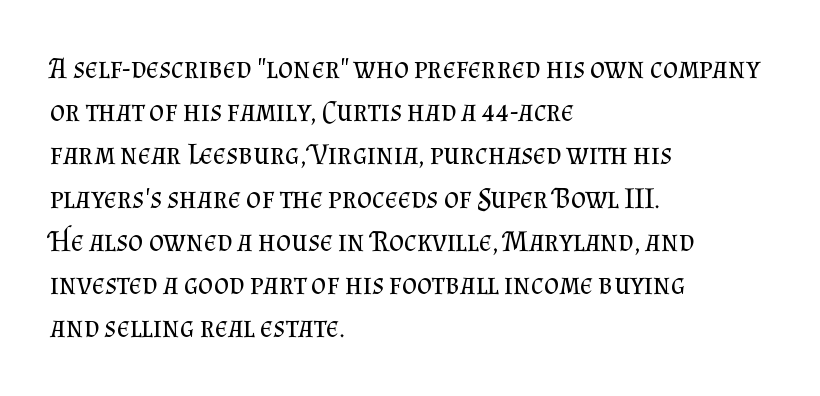
{"serif": "yes", "italic": "no", "bold": "no", "weight": "regular", "width": "normal", "stroke_contrast": "medium", "x_height": "small", "monospaced": "no", "underline": "no", "align": "left", "line_spacing": "normal", "line_spacing_ratio": 1.49, "letter_spacing": "normal", "letter_spacing_em": 0.0, "glyph_px": 29}
